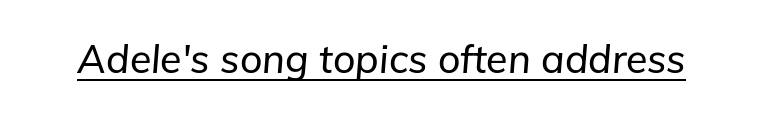
The horizontal fit of the characters is conventional and even. The lettering tilts uniformly, giving the passage an italic look. The rendered words wear a rule along their underside. Each letter keeps its own natural width here, so spacing adapts to shape.
